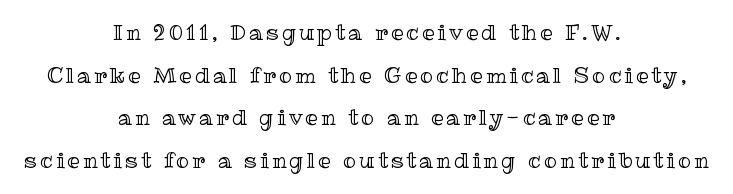
Tall strokes in this sample are plumb rather than angled. A bare baseline throughout the passage. In terms of leading, this rendering errs on the spacious side. These lines are centered, leaving both edges ragged.
